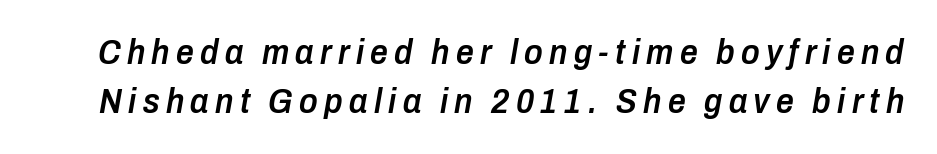
Looks like regular typesetting: each glyph gets only the width it needs. Is there much room between lines? A standard amount, neither cramped nor airy. Slightly chunky letters — semibold, I'd say, not full bold. The area under the type is left untouched.
